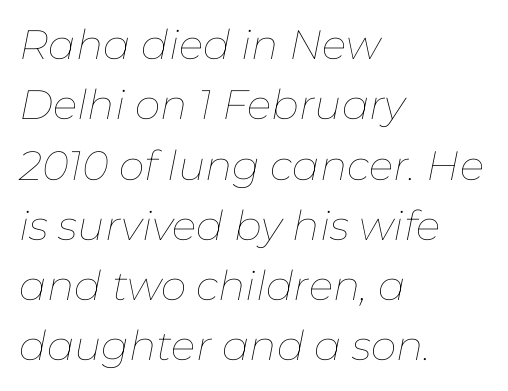
{"italic": "yes", "lean": "right", "slant_degrees": 11, "bold": "no", "weight": "thin", "width": "normal", "stroke_contrast": "low", "x_height": "medium", "monospaced": "no", "underline": "no", "align": "left", "line_spacing": "normal", "line_spacing_ratio": 1.47, "letter_spacing": "normal", "letter_spacing_em": 0.0, "glyph_px": 41}
